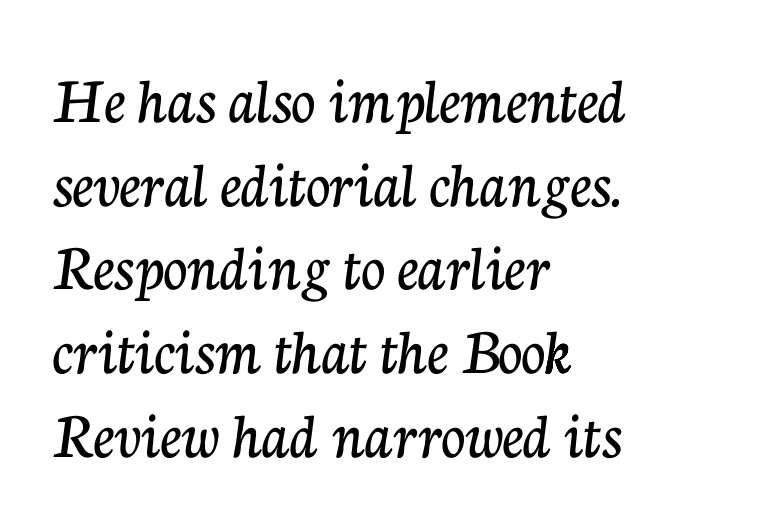
The image shows 67 px serif type; set left-aligned, normal line spacing (1.25x), normal letter spacing, not underlined; low stroke contrast and a medium x-height.
